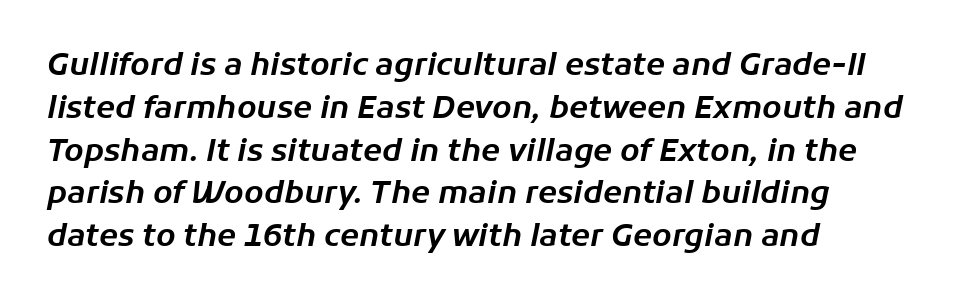
{"italic": "yes", "lean": "right", "slant_degrees": 11, "width": "normal", "stroke_contrast": "low", "x_height": "medium", "monospaced": "no", "underline": "no", "align": "left", "line_spacing": "normal", "line_spacing_ratio": 1.38, "letter_spacing": "normal", "letter_spacing_em": 0.0, "glyph_px": 31}
